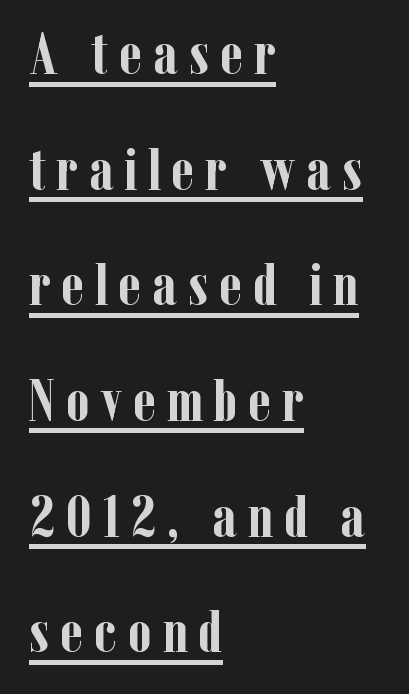
Q: Is the text bold? A: Yes.
Q: Is the text italic (slanted)? A: No, it is upright.
Q: Is the typeface a serif or a sans-serif typeface? A: Serif.
Q: Is the text underlined? A: Yes.
Q: How is the paragraph aligned? A: Left-aligned.
Q: Is the spacing between lines tight, normal or loose? A: Loose.
Q: Width (condensed, normal, or wide)? A: Condensed.
Q: Stroke contrast? A: Low.
Q: x-height? A: Medium.
Q: Monospaced? A: No.
